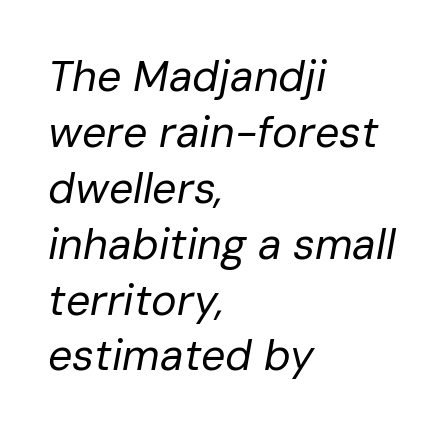
The weight would be labelled regular, book, light, or lighter still. Alignment: flush left. The face used here has a pronounced slope to its letters. Normally led — the rows are evenly, conventionally spaced. You could not count columns in this text — the font is proportionally spaced. Only glyphs here, with clear space below each row.
